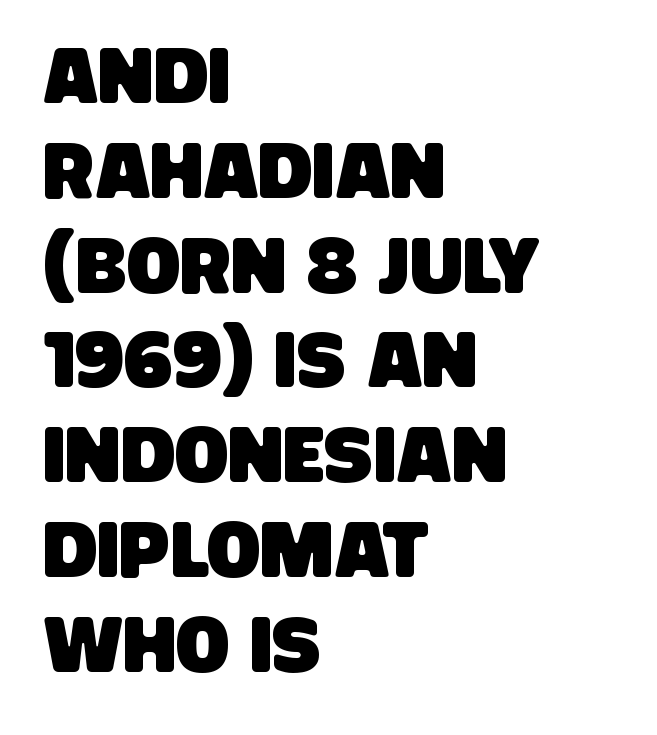
{"serif": "no", "width": "condensed", "stroke_contrast": "low", "x_height": "large", "monospaced": "no", "underline": "no", "align": "left", "line_spacing_ratio": 1.2, "letter_spacing": "normal", "letter_spacing_em": 0.0, "glyph_px": 79}
